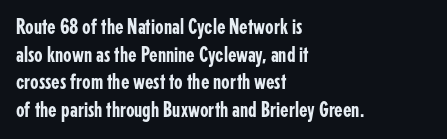
Q: Is the text italic (slanted)? A: No, it is upright.
Q: Is the text underlined? A: No.
Q: How is the paragraph aligned? A: Left-aligned.
Q: Is the spacing between letters normal or unusually wide? A: Normal.
Q: Is the spacing between lines tight, normal or loose? A: Normal.
